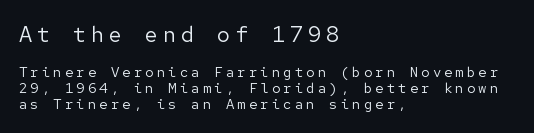
{"italic": "no", "bold": "no", "underline": "no", "align": "left", "line_spacing": "tight", "line_spacing_ratio": 1.14, "letter_spacing": "wide", "letter_spacing_em": 0.22, "larger_block": "first", "size_ratio": 1.57, "glyph_px": 22}
